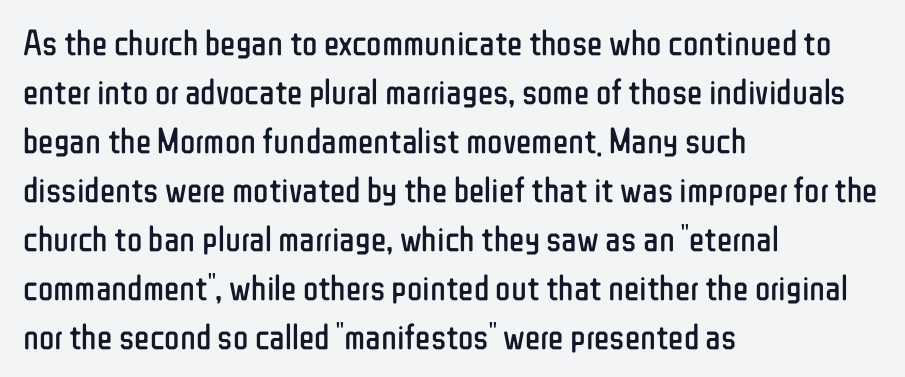
The image shows 36 px regular-weight, condensed sans-serif type, upright; set left-aligned, normal line spacing (1.36x), normal letter spacing, not underlined; low stroke contrast and a medium x-height.
